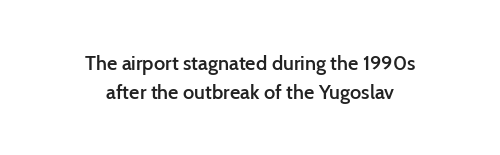
The horizontal fit of the characters is conventional and even. Reading down the column, the eye jumps a familiar distance to each next line. These lines carry some extra weight — a demibold, not a full bold. The strip under each line holds only bare page. The lettering stays uniformly vertical, giving the passage a roman look. The rendering positions every line midway between the sides.
